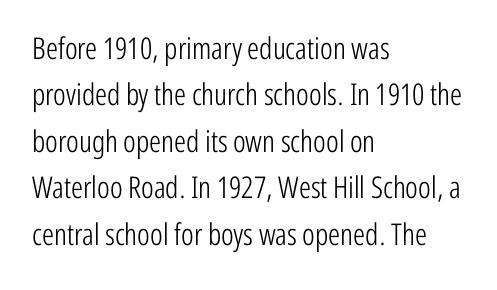
The image shows 30 px light, condensed sans-serif type, upright; set left-aligned, normal line spacing (1.55x), normal letter spacing, not underlined; low stroke contrast and a medium x-height.
